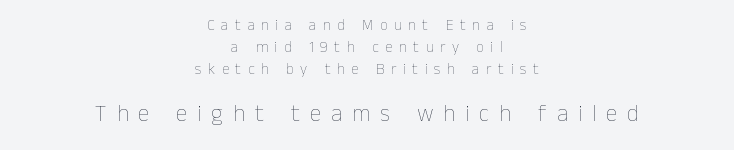
The image shows 23 px text type, upright; set centered, normal line spacing (1.47x), unusually wide letter spacing (+0.44 em), not underlined; the second (bottom) block is 1.53x larger.
